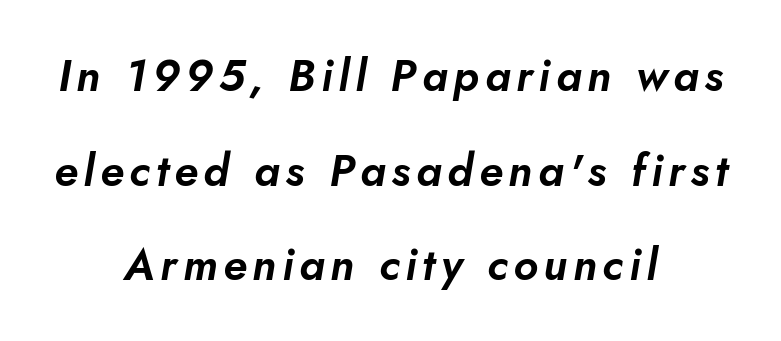
{"italic": "yes", "lean": "right", "slant_degrees": 10, "width": "normal", "stroke_contrast": "low", "x_height": "small", "monospaced": "no", "underline": "no", "align": "center", "line_spacing": "loose", "line_spacing_ratio": 2.15, "glyph_px": 44}
